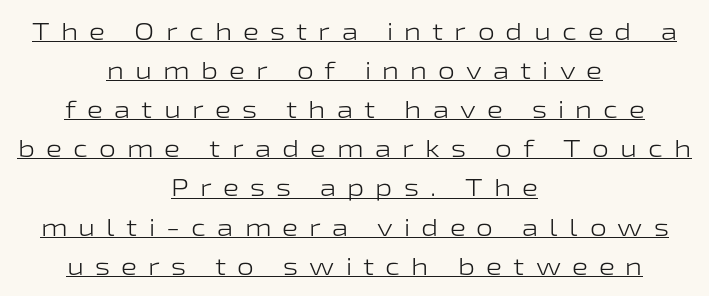
The font's upright variant was chosen for this text. Is the letter spacing exaggerated? Yes — the characters are pushed far apart. No extra ink here — the face is not bold. Rows of type keep a routine distance in the vertical direction.
